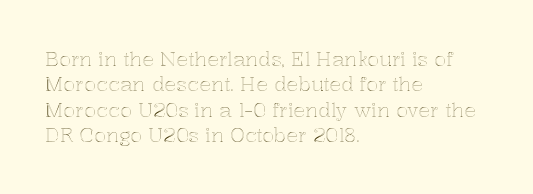
{"italic": "no", "underline": "no", "align": "left", "line_spacing": "normal", "line_spacing_ratio": 1.27, "letter_spacing": "normal", "letter_spacing_em": 0.0, "glyph_px": 20}
